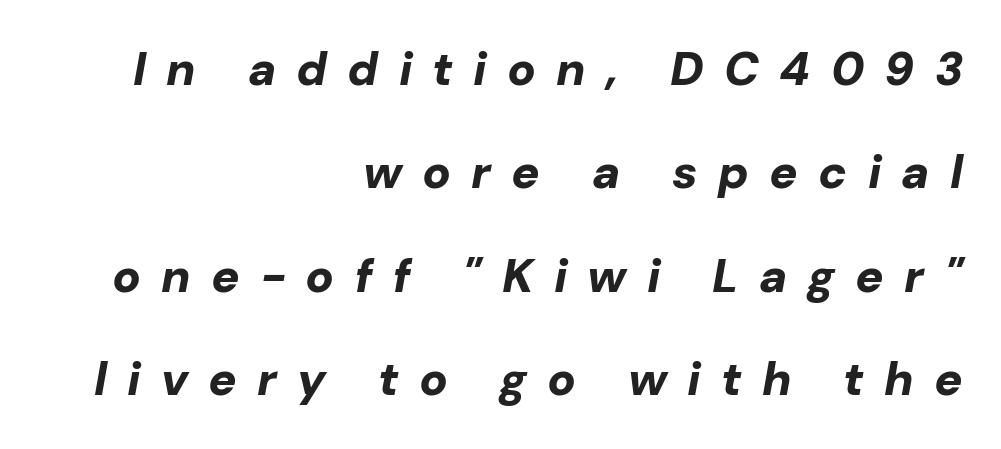
Q: Is the text bold? A: Yes.
Q: Is the text italic (slanted)? A: Yes, it leans right by about 10 degrees.
Q: Is the text underlined? A: No.
Q: How is the paragraph aligned? A: Right-aligned.
Q: Is the spacing between letters normal or unusually wide? A: Unusually wide.
Q: Is the spacing between lines tight, normal or loose? A: Loose.
Q: Width (condensed, normal, or wide)? A: Normal.
Q: Stroke contrast? A: Low.
Q: x-height? A: Medium.
Q: Monospaced? A: No.
